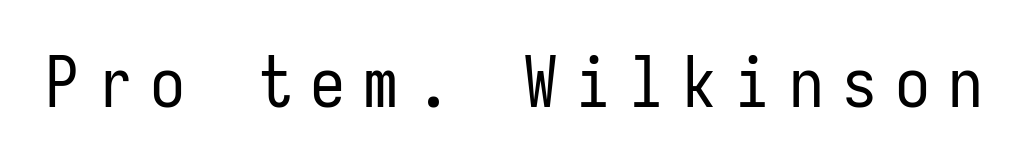
These lines are rendered in a fixed-pitch font. The passage shown is typeset with a sans-serif family. Underlining? Definitely not there. Between one letter and the next there's a generous, obvious gap.
